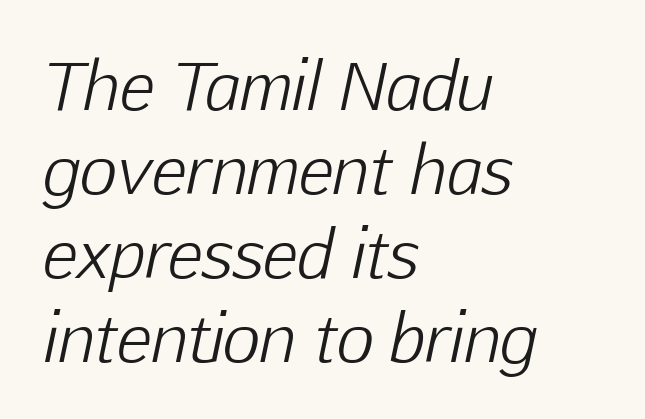
{"italic": "yes", "lean": "right", "slant_degrees": 12, "bold": "no", "weight": "light", "width": "normal", "stroke_contrast": "low", "x_height": "medium", "monospaced": "no", "underline": "no", "align": "left", "line_spacing": "normal", "line_spacing_ratio": 1.29, "letter_spacing": "normal", "letter_spacing_em": 0.0, "glyph_px": 65}
